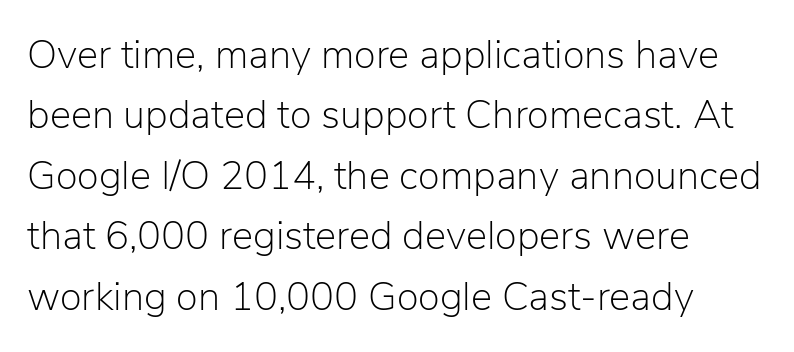
The image shows 40 px light sans-serif type, upright; set left-aligned, normal line spacing (1.51x), normal letter spacing, not underlined; low stroke contrast and a medium x-height.
